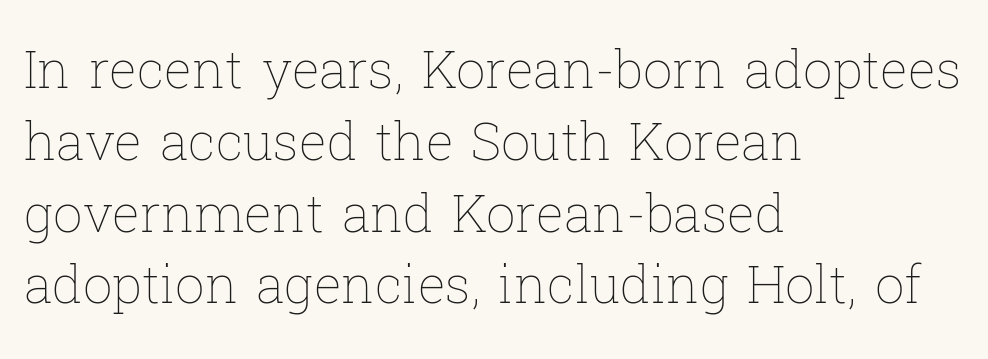
The image shows 52 px thin type, upright; set left-aligned, normal line spacing (1.38x), normal letter spacing, not underlined; low stroke contrast and a medium x-height.
